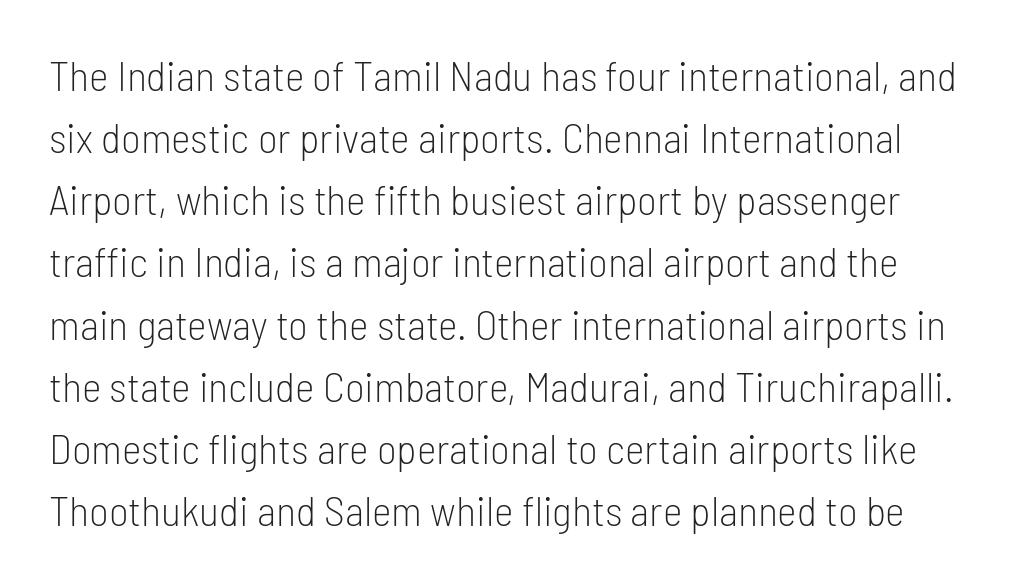
{"serif": "no", "italic": "no", "bold": "no", "weight": "light", "width": "condensed", "stroke_contrast": "low", "x_height": "medium", "monospaced": "no", "underline": "no", "line_spacing": "normal", "line_spacing_ratio": 1.48, "letter_spacing": "normal", "letter_spacing_em": 0.0, "glyph_px": 42}
